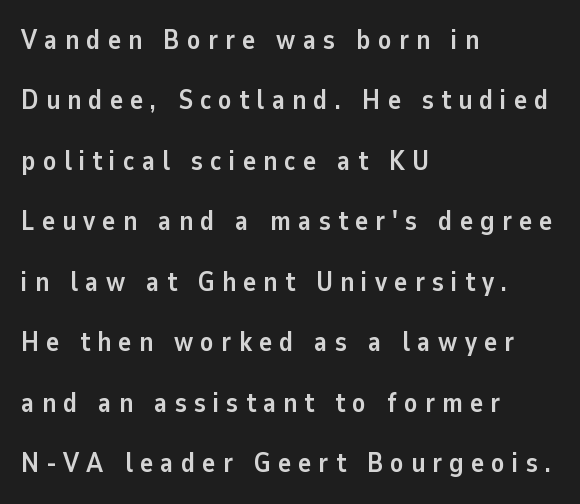
The glyphs are unaccompanied by any horizontal stroke below them. The line texture is sparse and dotted thanks to wide tracking. Weight check: bold — yes, fully. You could fit nearly another row in the gap between these rows. Teacher's note: observe the even left margin — that is flush-left alignment. Ordinary non-slanted type is in use.
